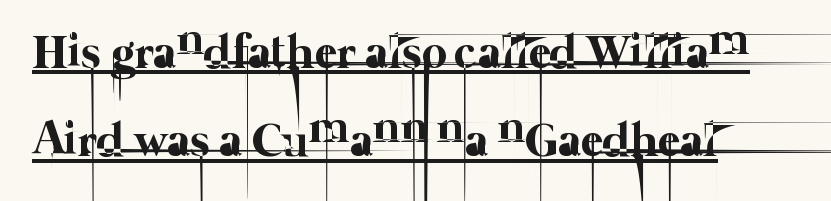
The image shows 48 px thin type; set left-aligned, line spacing 1.84x, normal letter spacing, underlined; low stroke contrast and a medium x-height.
